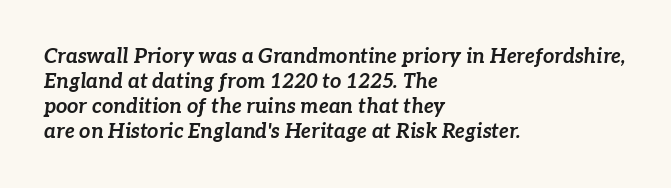
{"italic": "yes", "lean": "right", "slant_degrees": 7, "bold": "yes", "underline": "no", "align": "left", "line_spacing": "normal", "line_spacing_ratio": 1.25, "letter_spacing": "normal", "letter_spacing_em": 0.0, "glyph_px": 20}
